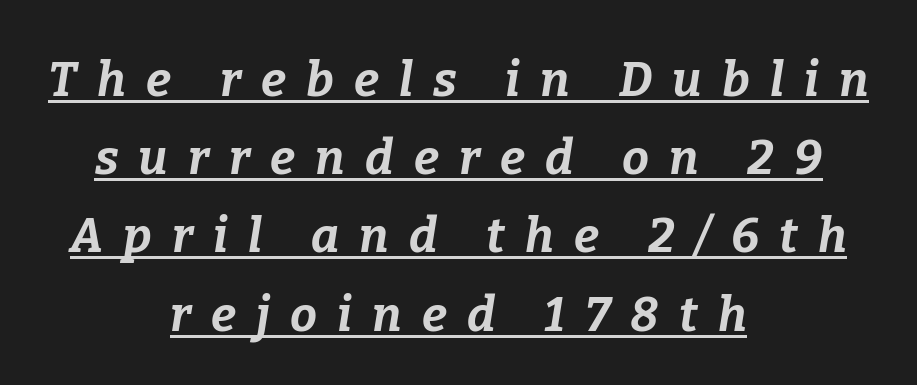
{"italic": "yes", "lean": "right", "slant_degrees": 9, "bold": "yes", "weight": "bold", "width": "normal", "stroke_contrast": "low", "x_height": "medium", "monospaced": "no", "underline": "yes", "align": "center", "line_spacing": "normal", "line_spacing_ratio": 1.63, "letter_spacing": "wide", "letter_spacing_em": 0.42, "glyph_px": 48}
